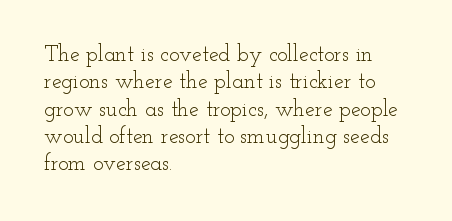
The image shows 22 px text type, upright; set left-aligned, line spacing 1.24x, normal letter spacing, not underlined.
